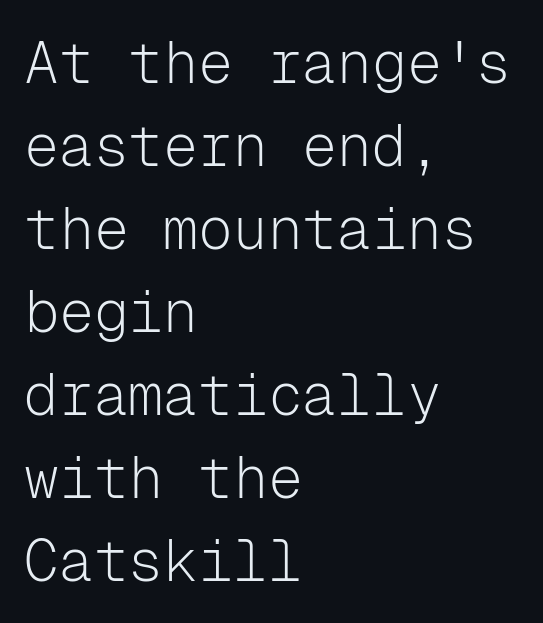
Q: Is the text bold? A: No.
Q: Is the text italic (slanted)? A: No, it is upright.
Q: Is the typeface a serif or a sans-serif typeface? A: Sans-serif.
Q: Is the text underlined? A: No.
Q: How is the paragraph aligned? A: Left-aligned.
Q: Is the spacing between letters normal or unusually wide? A: Normal.
Q: Is the spacing between lines tight, normal or loose? A: Normal.
Q: Width (condensed, normal, or wide)? A: Normal.
Q: Stroke contrast? A: Low.
Q: x-height? A: Medium.
Q: Monospaced? A: Yes.
